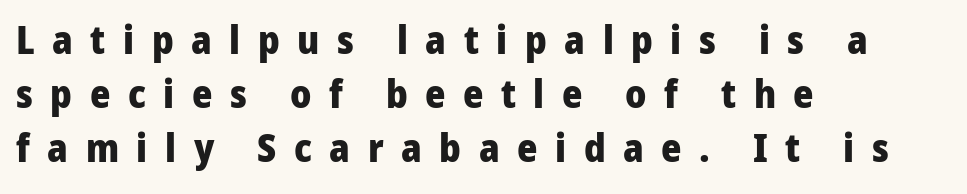
Q: Is the text bold? A: Yes.
Q: Is the text italic (slanted)? A: No, it is upright.
Q: Is the typeface a serif or a sans-serif typeface? A: Sans-serif.
Q: Is the text underlined? A: No.
Q: How is the paragraph aligned? A: Left-aligned.
Q: Is the spacing between letters normal or unusually wide? A: Unusually wide.
Q: Is the spacing between lines tight, normal or loose? A: Normal.
Q: Width (condensed, normal, or wide)? A: Normal.
Q: Stroke contrast? A: Low.
Q: x-height? A: Medium.
Q: Monospaced? A: No.
